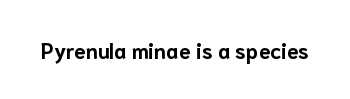
The image shows 21 px bold type, upright; set normal letter spacing, not underlined.
